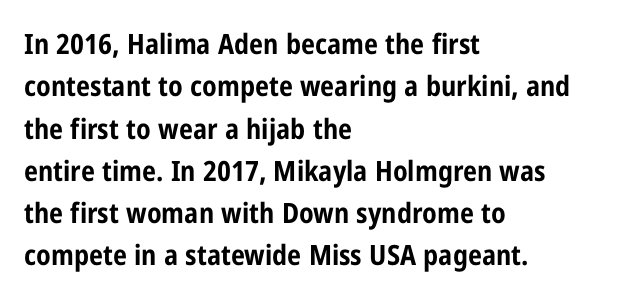
Q: Is the text bold? A: Yes.
Q: Is the text italic (slanted)? A: No, it is upright.
Q: Is the typeface a serif or a sans-serif typeface? A: Sans-serif.
Q: Is the text underlined? A: No.
Q: How is the paragraph aligned? A: Left-aligned.
Q: Is the spacing between letters normal or unusually wide? A: Normal.
Q: Is the spacing between lines tight, normal or loose? A: Normal.
Q: Width (condensed, normal, or wide)? A: Condensed.
Q: Stroke contrast? A: Low.
Q: x-height? A: Medium.
Q: Monospaced? A: No.
